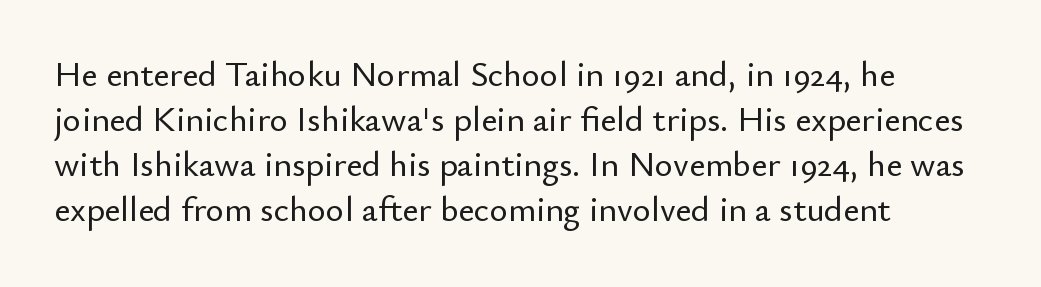
The image shows 35 px sans-serif type, upright; set left-aligned, normal line spacing (1.29x), normal letter spacing, not underlined; low stroke contrast and a small x-height.
